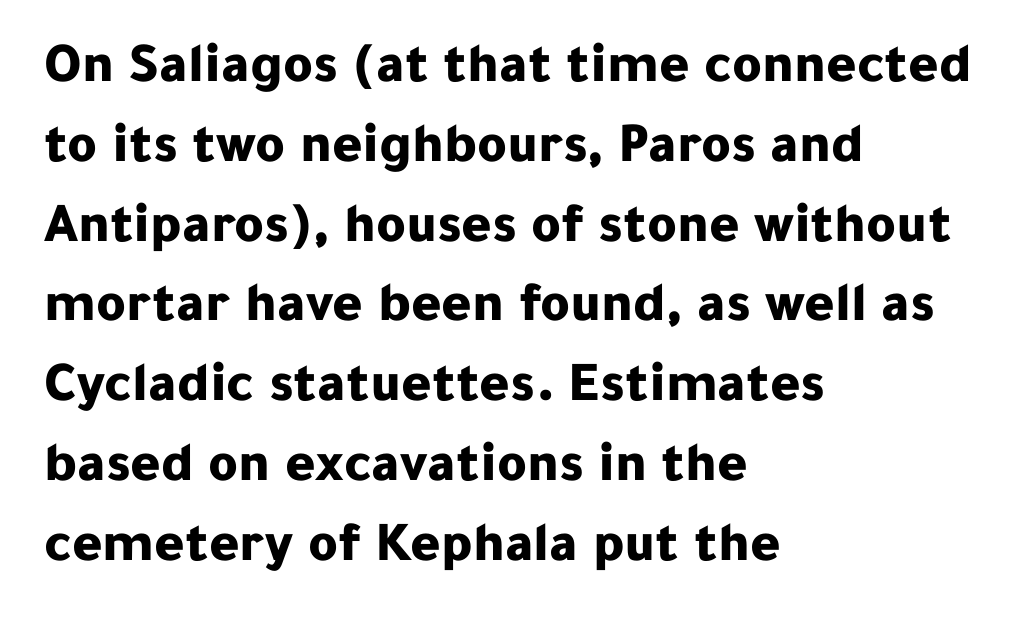
Horizontal alignment here is leftward, the default for most running prose. The letters stand straight up with perfectly vertical stems. The strip under each line holds only bare page. The horizontal fit of the characters is conventional and even. Chunky letters — that's bold for sure.
